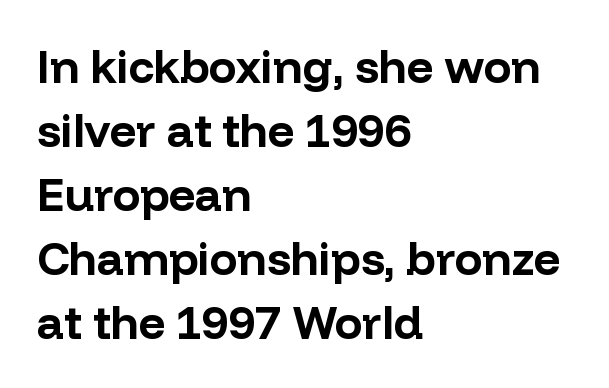
Q: Is the text bold? A: Yes.
Q: Is the text italic (slanted)? A: No, it is upright.
Q: Is the typeface a serif or a sans-serif typeface? A: Sans-serif.
Q: Is the text underlined? A: No.
Q: How is the paragraph aligned? A: Left-aligned.
Q: Is the spacing between letters normal or unusually wide? A: Normal.
Q: Is the spacing between lines tight, normal or loose? A: Normal.
Q: Width (condensed, normal, or wide)? A: Normal.
Q: Stroke contrast? A: Low.
Q: x-height? A: Medium.
Q: Monospaced? A: No.
